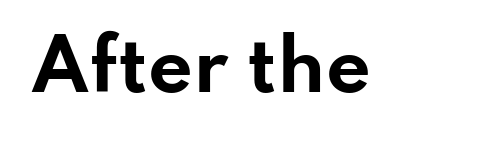
The image shows 70 px bold, wide sans-serif type, upright; set normal letter spacing, not underlined; low stroke contrast and a small x-height.
